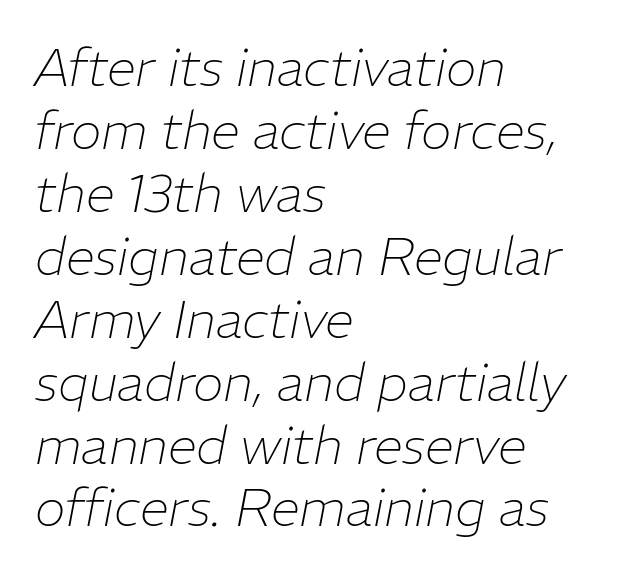
{"italic": "yes", "lean": "right", "slant_degrees": 11, "bold": "no", "weight": "thin", "width": "normal", "stroke_contrast": "low", "x_height": "medium", "monospaced": "no", "underline": "no", "align": "left", "line_spacing_ratio": 1.21, "letter_spacing": "normal", "letter_spacing_em": 0.0, "glyph_px": 52}
